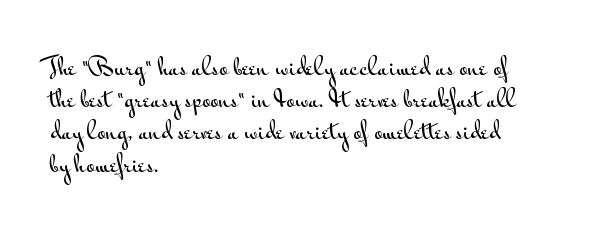
{"underline": "no", "align": "left", "line_spacing": "normal", "line_spacing_ratio": 1.4, "letter_spacing": "normal", "letter_spacing_em": 0.0, "glyph_px": 23}
